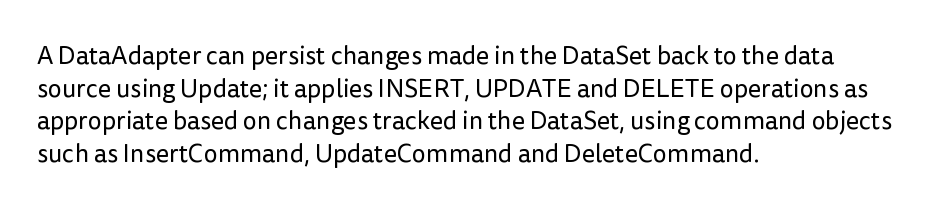
What's the leading like? Ordinary, nothing unusual. The passage shown has conventional tracking throughout. The typography opts for an upright posture over an oblique one. The passage is arranged the way most books set body copy — flush left.
